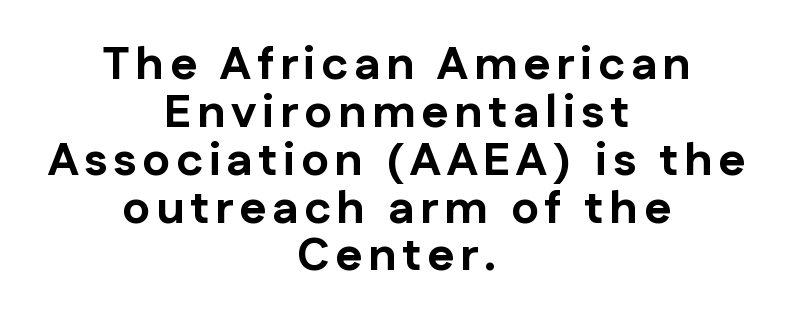
The image shows 46 px bold sans-serif type, upright; set centered, tight line spacing (1.04x), not underlined; low stroke contrast and a medium x-height.
